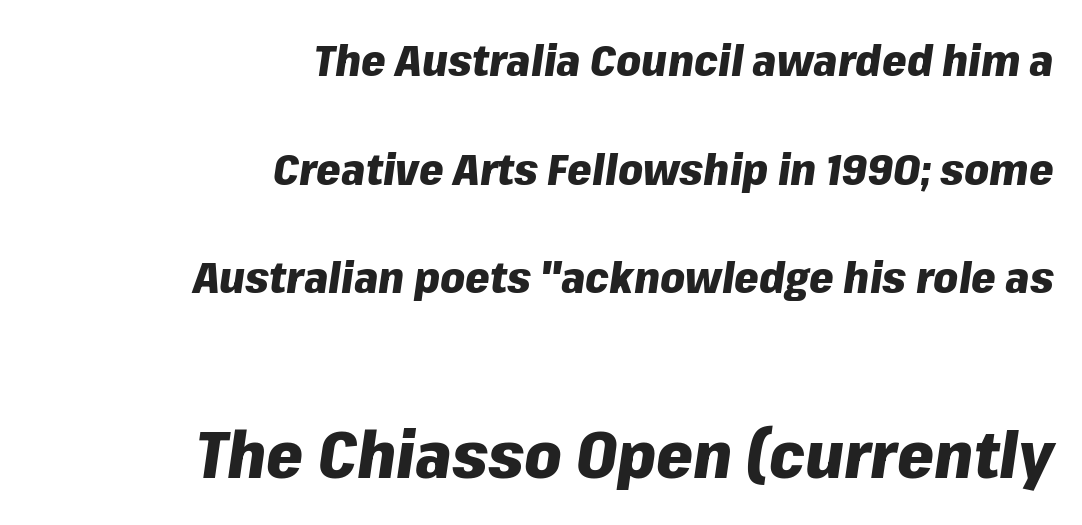
Q: Is the text bold? A: Yes.
Q: Is the text italic (slanted)? A: Yes, it leans right by about 8 degrees.
Q: Is the text underlined? A: No.
Q: How is the paragraph aligned? A: Right-aligned.
Q: Is the spacing between letters normal or unusually wide? A: Normal.
Q: Is the spacing between lines tight, normal or loose? A: Loose.
Q: Which block of text is set in a larger size, the first (top) or the second (bottom)? A: The second (bottom) one.
Q: Width (condensed, normal, or wide)? A: Normal.
Q: Stroke contrast? A: Low.
Q: x-height? A: Medium.
Q: Monospaced? A: No.
